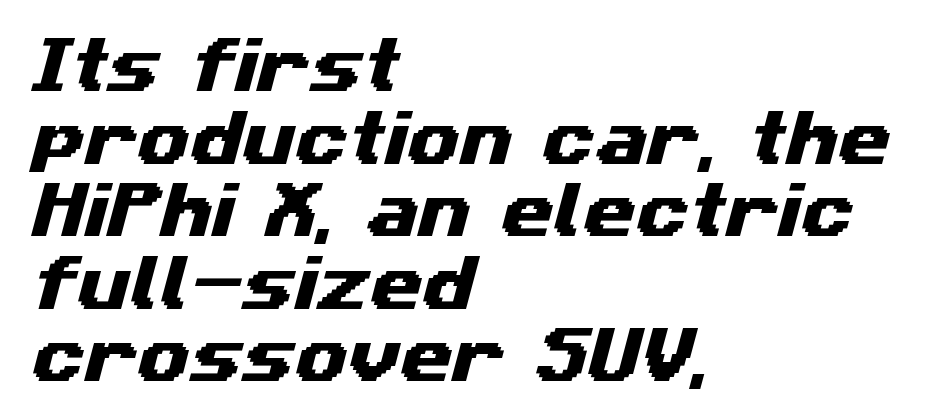
Q: Is the typeface a serif or a sans-serif typeface? A: Sans-serif.
Q: Is the text underlined? A: No.
Q: How is the paragraph aligned? A: Left-aligned.
Q: Is the spacing between letters normal or unusually wide? A: Normal.
Q: Width (condensed, normal, or wide)? A: Wide.
Q: Stroke contrast? A: Medium.
Q: x-height? A: Medium.
Q: Monospaced? A: No.
